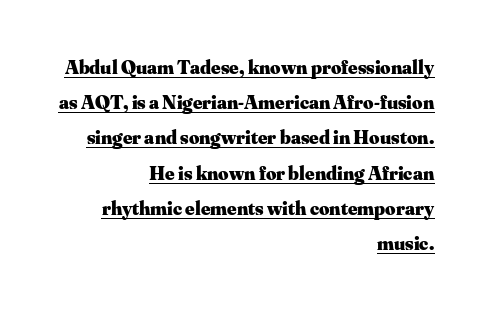
The image shows 20 px bold type, upright; set right-aligned, line spacing 1.76x, normal letter spacing, underlined.
